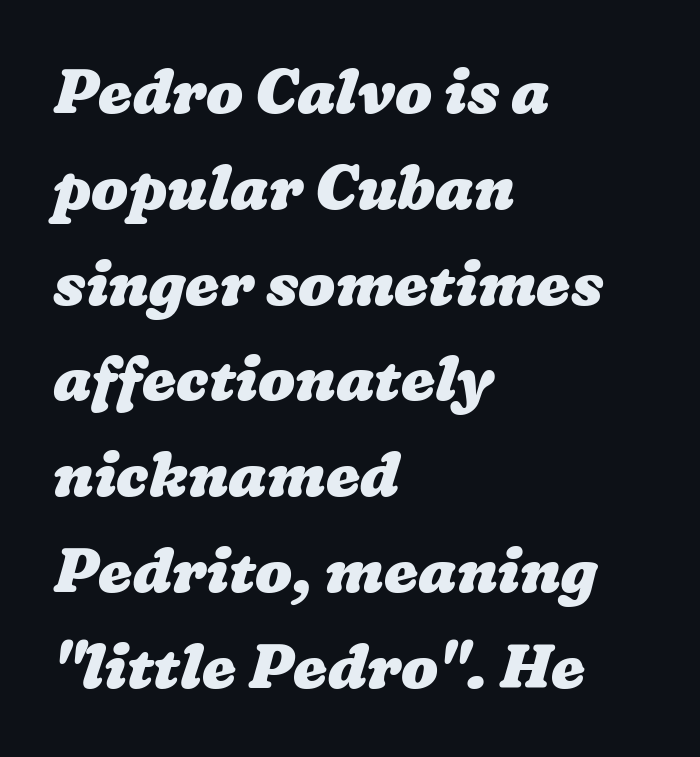
Honestly, there is no underline to notice here at all. These lines carry a lot of weight — the face is fully bold. The lines sit at an ordinary, default distance from one another. The paragraph has a hard left edge and a soft right edge. The letters sit at their default tracking, neither squeezed nor spread.
